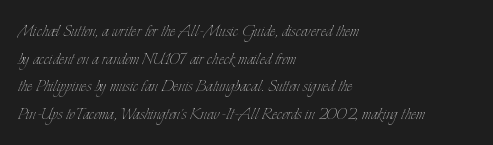
The image shows 21 px text type; set left-aligned, normal line spacing (1.31x), normal letter spacing, not underlined.
